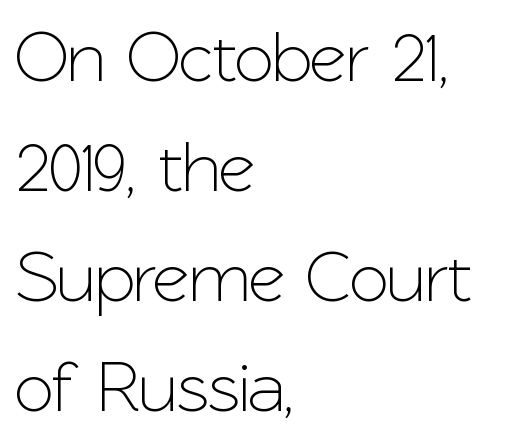
Q: Is the text italic (slanted)? A: No, it is upright.
Q: Is the typeface a serif or a sans-serif typeface? A: Sans-serif.
Q: Is the text underlined? A: No.
Q: How is the paragraph aligned? A: Left-aligned.
Q: Is the spacing between letters normal or unusually wide? A: Normal.
Q: Is the spacing between lines tight, normal or loose? A: Normal.
Q: Width (condensed, normal, or wide)? A: Normal.
Q: Stroke contrast? A: Low.
Q: x-height? A: Medium.
Q: Monospaced? A: No.
